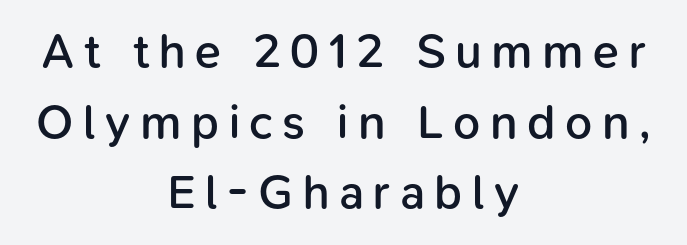
Q: Is the text bold? A: Semi-bold.
Q: Is the text italic (slanted)? A: No, it is upright.
Q: Is the typeface a serif or a sans-serif typeface? A: Sans-serif.
Q: Is the text underlined? A: No.
Q: How is the paragraph aligned? A: Centered.
Q: Is the spacing between letters normal or unusually wide? A: Unusually wide.
Q: Is the spacing between lines tight, normal or loose? A: Normal.
Q: Width (condensed, normal, or wide)? A: Normal.
Q: Stroke contrast? A: Low.
Q: x-height? A: Medium.
Q: Monospaced? A: No.
